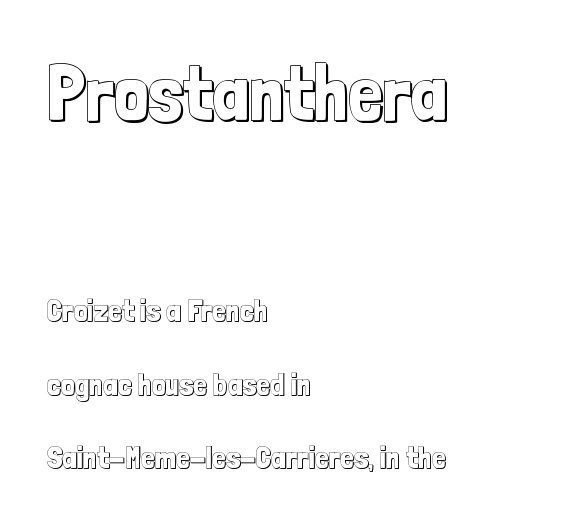
Posture: vertical. The paragraph has a hard left edge and a soft right edge. Leading: increased. Is the lower block the larger one? No — the upper block carries the bigger type. How are the letters spaced? Ordinarily, with no added tracking. The baseline area is clear.
